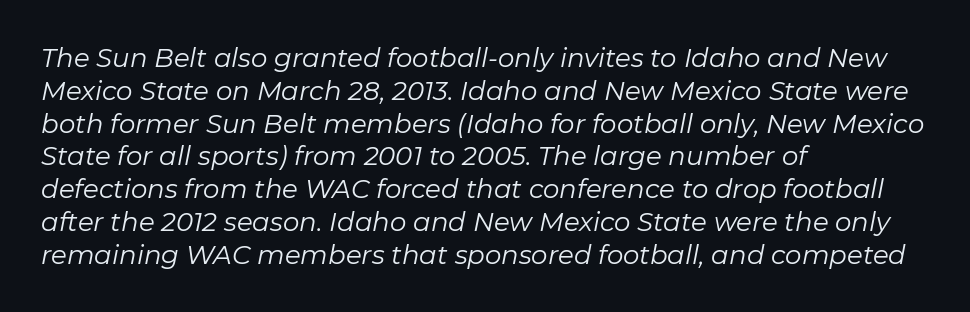
Evenly set lines give the paragraph a standard silhouette. The words here are not underlined. No heavy texture on the line: the type isn't bold. Each line starts at the same left margin while the right side varies. The letters are slanted; this is an italic face.
